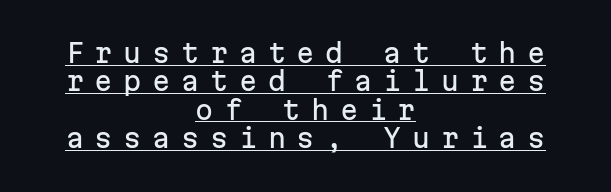
Vertical strokes here are truly vertical. Observe the wide spacing: letters keep a clear distance from each other. Reading down the block, each line starts at a different indent, mirrored at its end. This sample trades vertical openness for compactness between lines.
